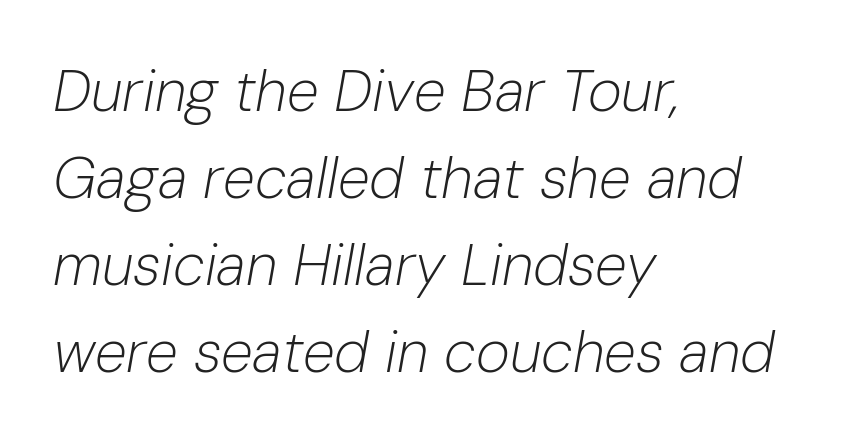
The image shows 58 px light type, italic (leaning right); set left-aligned, normal line spacing (1.5x), normal letter spacing, not underlined; low stroke contrast and a medium x-height.
